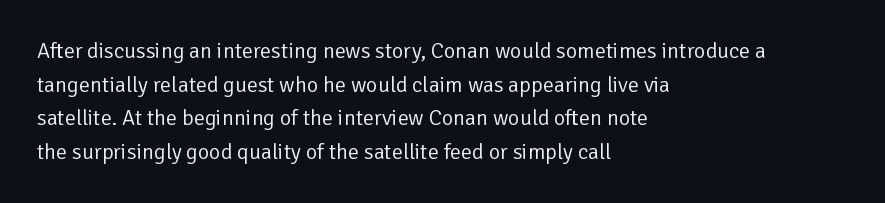
Q: Is the text bold? A: No.
Q: Is the text italic (slanted)? A: No, it is upright.
Q: Is the text underlined? A: No.
Q: How is the paragraph aligned? A: Left-aligned.
Q: Is the spacing between letters normal or unusually wide? A: Normal.
Q: Is the spacing between lines tight, normal or loose? A: Normal.
